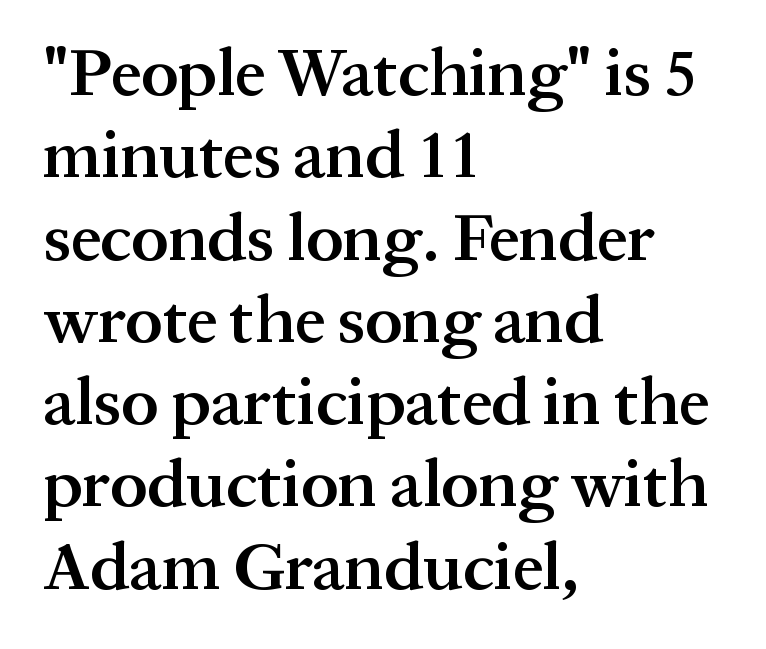
{"serif": "yes", "italic": "no", "bold": "semi", "weight": "semibold", "width": "normal", "stroke_contrast": "medium", "x_height": "medium", "monospaced": "no", "underline": "no", "align": "left", "line_spacing_ratio": 1.21, "letter_spacing": "normal", "letter_spacing_em": 0.0, "glyph_px": 68}
